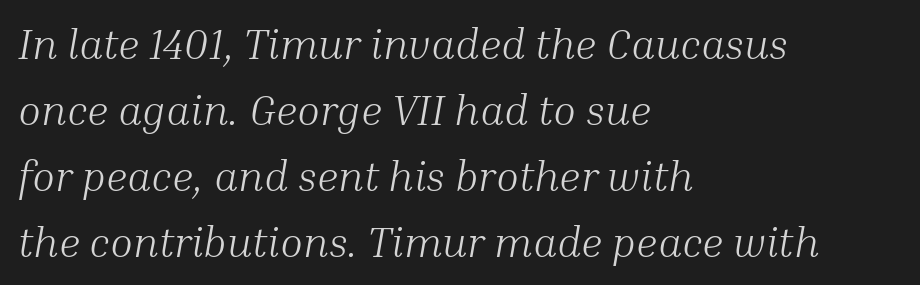
The image shows 42 px light serif type, italic (leaning right); set left-aligned, normal line spacing (1.57x), normal letter spacing, not underlined; medium stroke contrast and a medium x-height.
